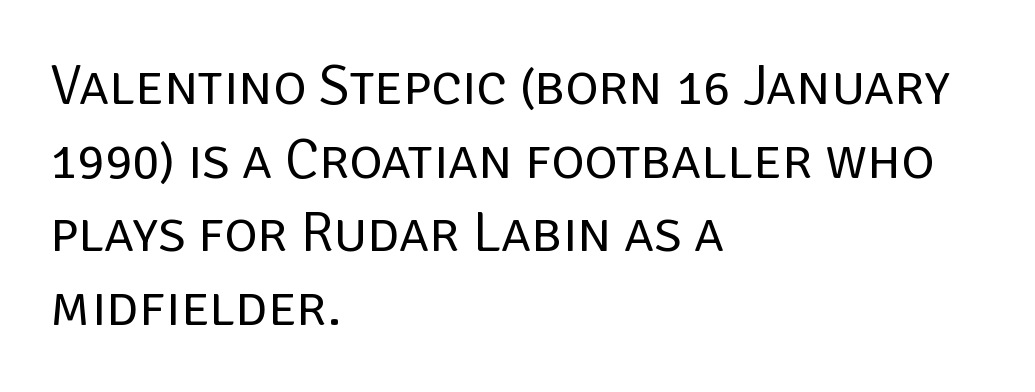
{"serif": "no", "italic": "no", "bold": "no", "weight": "regular", "width": "normal", "stroke_contrast": "low", "x_height": "large", "monospaced": "no", "underline": "no", "align": "left", "line_spacing": "normal", "line_spacing_ratio": 1.29, "letter_spacing": "normal", "letter_spacing_em": 0.0, "glyph_px": 57}
